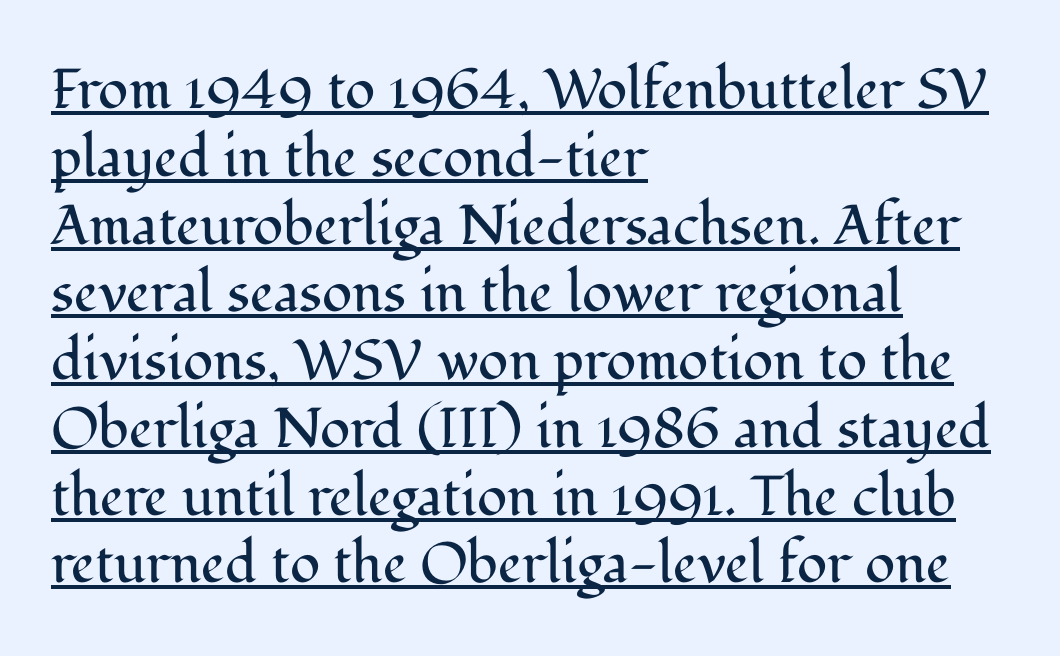
Left-aligned paragraph, ragged on the right. Nobody touched the tracking dial on this one. Note the varied advance widths — an 'i' is clearly narrower than an 'm'. Does a line run under the words? Yes, clearly. Italic: no, the glyphs are upright roman.
